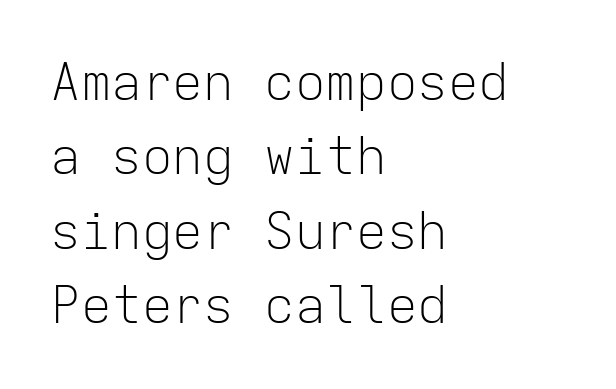
Default kerning and tracking; the words read as compact shapes. Examine the stroke ends and you'll find no serifs. These glyphs show unthickened strokes, regular width or finer. Upright lettering throughout.
